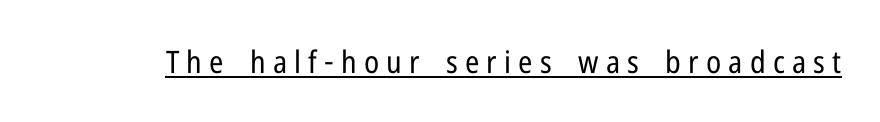
The image shows 31 px regular-weight, condensed sans-serif type, upright; set unusually wide letter spacing (+0.23 em), underlined; low stroke contrast and a medium x-height.
